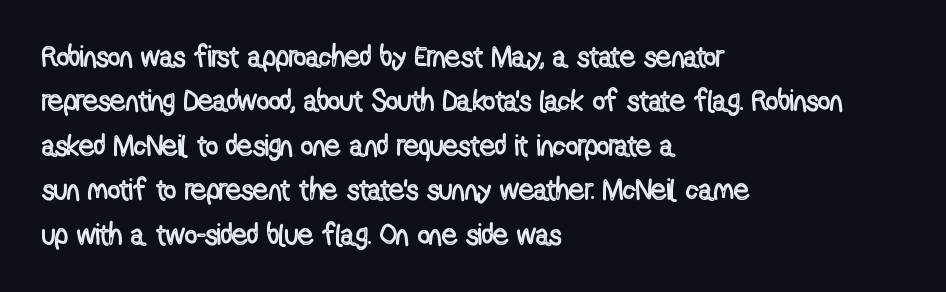
Q: Is the text italic (slanted)? A: No, it is upright.
Q: Is the text underlined? A: No.
Q: How is the paragraph aligned? A: Left-aligned.
Q: Is the spacing between letters normal or unusually wide? A: Normal.
Q: Is the spacing between lines tight, normal or loose? A: Normal.
Q: Width (condensed, normal, or wide)? A: Condensed.
Q: x-height? A: Medium.
Q: Monospaced? A: No.
